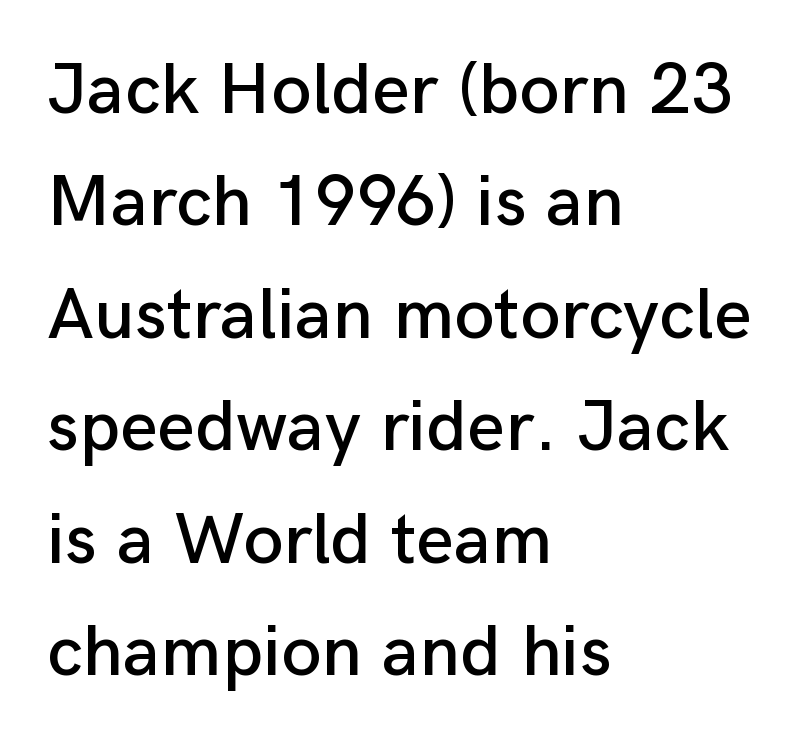
Q: Is the text italic (slanted)? A: No, it is upright.
Q: Is the typeface a serif or a sans-serif typeface? A: Sans-serif.
Q: Is the text underlined? A: No.
Q: How is the paragraph aligned? A: Left-aligned.
Q: Is the spacing between letters normal or unusually wide? A: Normal.
Q: Is the spacing between lines tight, normal or loose? A: Normal.
Q: Width (condensed, normal, or wide)? A: Normal.
Q: Stroke contrast? A: Low.
Q: x-height? A: Medium.
Q: Monospaced? A: No.
